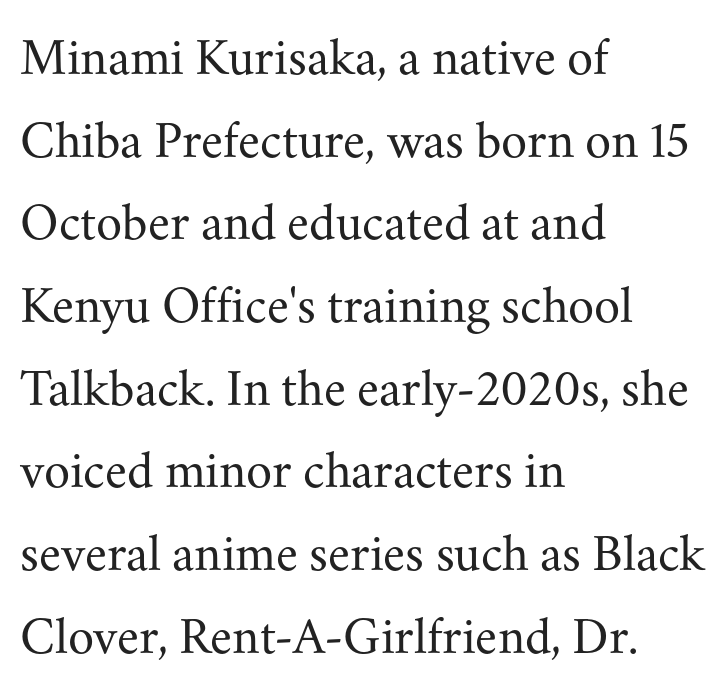
The typography opts for an upright posture over an oblique one. Quick note: interline space is typical. The weight tops out at a normal text grade. The gaps between neighbouring characters are ordinary and unremarkable. Beneath every word, the page is bare. Are there feet on the stems? There are — it's a serif.
